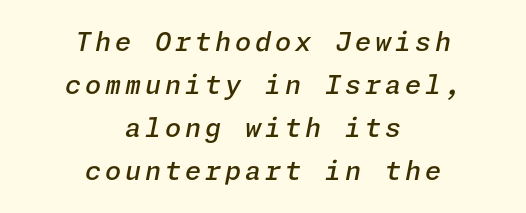
{"italic": "yes", "lean": "right", "slant_degrees": 11, "bold": "semi", "underline": "no", "align": "center", "line_spacing": "normal", "line_spacing_ratio": 1.66, "glyph_px": 26}
